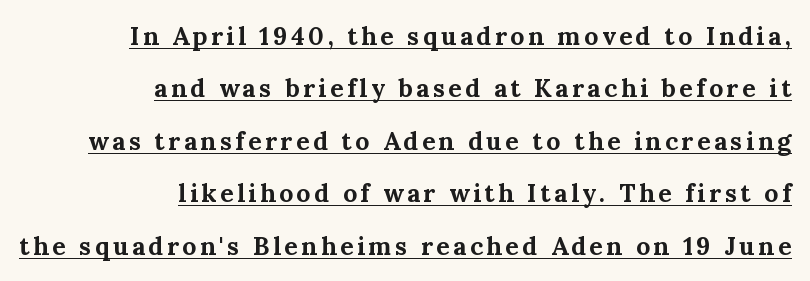
The image shows 25 px bold type, upright; set right-aligned, loose line spacing (2.1x), underlined.
